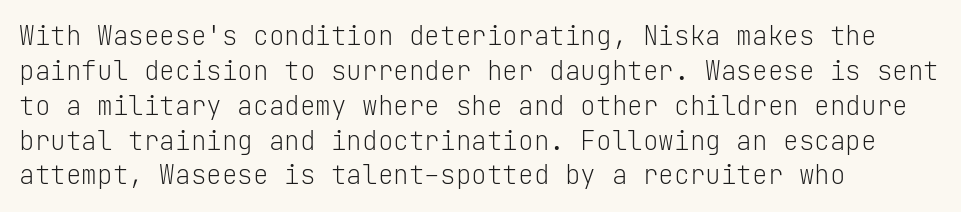
The image shows 26 px text type, upright; set left-aligned, normal line spacing (1.34x), normal letter spacing, not underlined.
